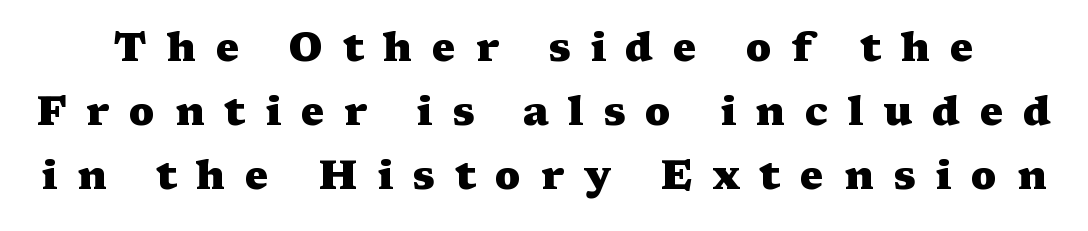
The image shows 40 px heavy, wide serif type, upright; set normal line spacing (1.6x), unusually wide letter spacing (+0.49 em), not underlined; medium stroke contrast and a medium x-height.
